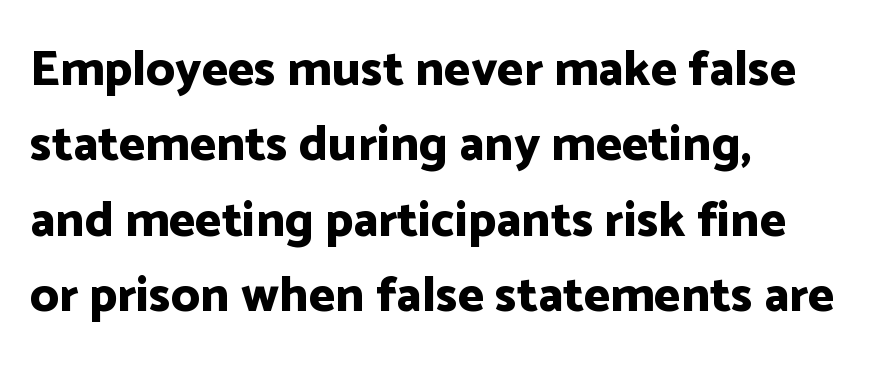
You could not count columns in this text — the font is proportionally spaced. Check where the strokes stop: nothing finishes them off — pure sans. Left-aligned paragraph, ragged on the right. Descenders are the only things crossing below the line. Caption: standard tracking, unaltered.
